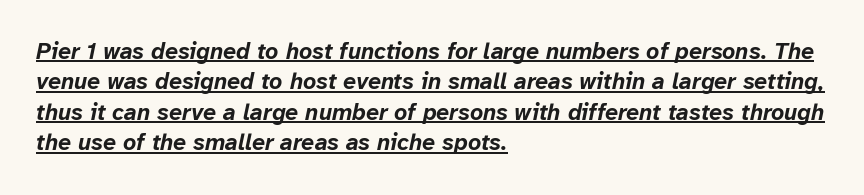
Q: Is the text bold? A: Yes.
Q: Is the text italic (slanted)? A: Yes, it leans right by about 12 degrees.
Q: Is the text underlined? A: Yes.
Q: How is the paragraph aligned? A: Left-aligned.
Q: Is the spacing between letters normal or unusually wide? A: Normal.
Q: Is the spacing between lines tight, normal or loose? A: Normal.
